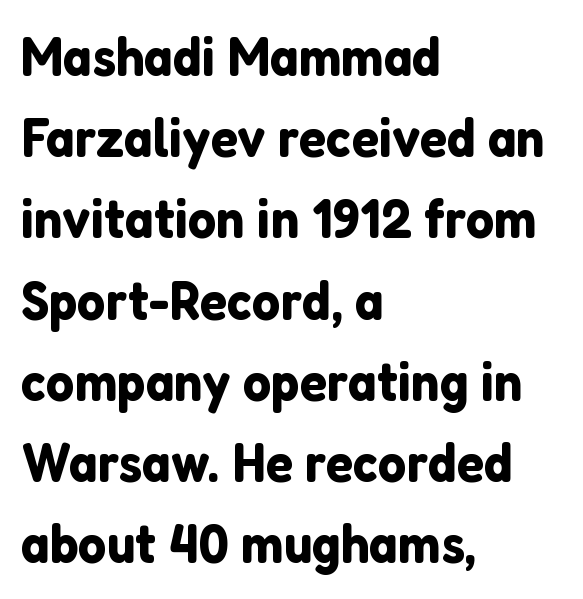
Q: Is the text italic (slanted)? A: No, it is upright.
Q: Is the typeface a serif or a sans-serif typeface? A: Sans-serif.
Q: Is the text underlined? A: No.
Q: How is the paragraph aligned? A: Left-aligned.
Q: Is the spacing between letters normal or unusually wide? A: Normal.
Q: Is the spacing between lines tight, normal or loose? A: Normal.
Q: Width (condensed, normal, or wide)? A: Normal.
Q: Stroke contrast? A: Low.
Q: x-height? A: Medium.
Q: Monospaced? A: No.
